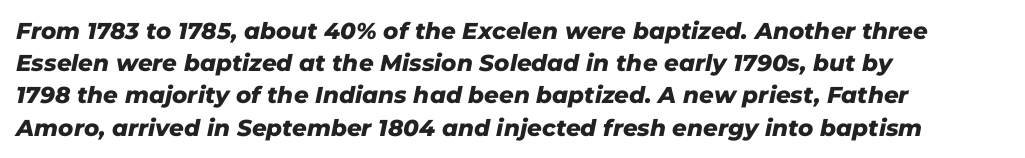
Q: Is the text bold? A: Yes.
Q: Is the text italic (slanted)? A: Yes, it leans right by about 11 degrees.
Q: Is the text underlined? A: No.
Q: How is the paragraph aligned? A: Left-aligned.
Q: Is the spacing between letters normal or unusually wide? A: Normal.
Q: Is the spacing between lines tight, normal or loose? A: Normal.
